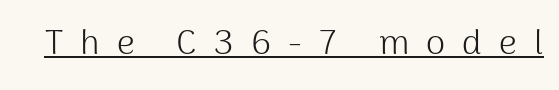
{"serif": "no", "italic": "no", "bold": "no", "weight": "light", "width": "normal", "stroke_contrast": "medium", "x_height": "medium", "monospaced": "no", "underline": "yes", "letter_spacing": "wide", "letter_spacing_em": 0.49, "glyph_px": 35}
